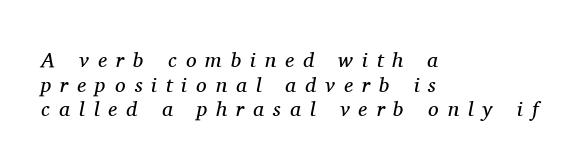
A classic flush-left, rag-right setting is used for this passage. Inter-character spacing is expanded well beyond the font's built-in metrics. The glyphs are unaccompanied by any horizontal stroke below them. Weight: in the light-to-regular range. When letters slant like this, we call the style italic.
